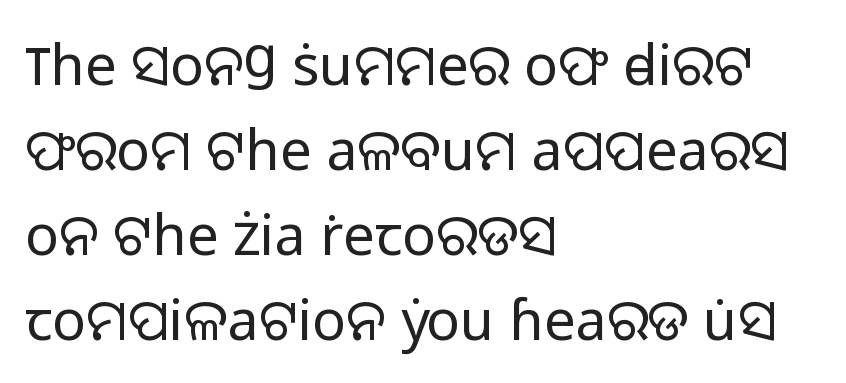
Q: Is the text bold? A: No.
Q: Is the text italic (slanted)? A: No, it is upright.
Q: Is the typeface a serif or a sans-serif typeface? A: Sans-serif.
Q: Is the text underlined? A: No.
Q: How is the paragraph aligned? A: Left-aligned.
Q: Is the spacing between letters normal or unusually wide? A: Normal.
Q: Is the spacing between lines tight, normal or loose? A: Normal.
Q: Width (condensed, normal, or wide)? A: Normal.
Q: Stroke contrast? A: Low.
Q: x-height? A: Medium.
Q: Monospaced? A: No.
